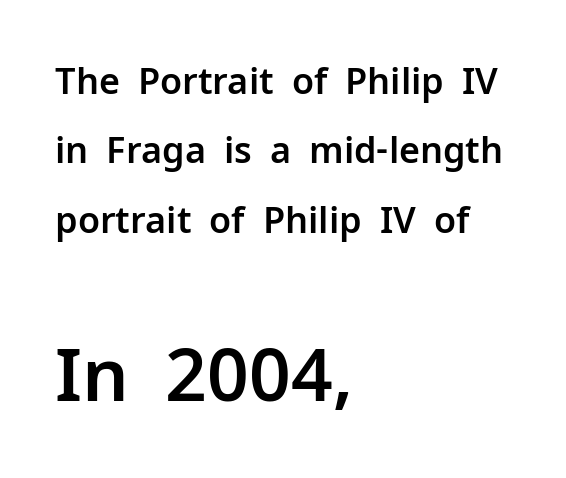
Q: Is the text italic (slanted)? A: No, it is upright.
Q: Is the typeface a serif or a sans-serif typeface? A: Sans-serif.
Q: Is the text underlined? A: No.
Q: How is the paragraph aligned? A: Left-aligned.
Q: Is the spacing between letters normal or unusually wide? A: Normal.
Q: Is the spacing between lines tight, normal or loose? A: Loose.
Q: Which block of text is set in a larger size, the first (top) or the second (bottom)? A: The second (bottom) one.
Q: Width (condensed, normal, or wide)? A: Normal.
Q: Stroke contrast? A: Low.
Q: x-height? A: Medium.
Q: Monospaced? A: No.
